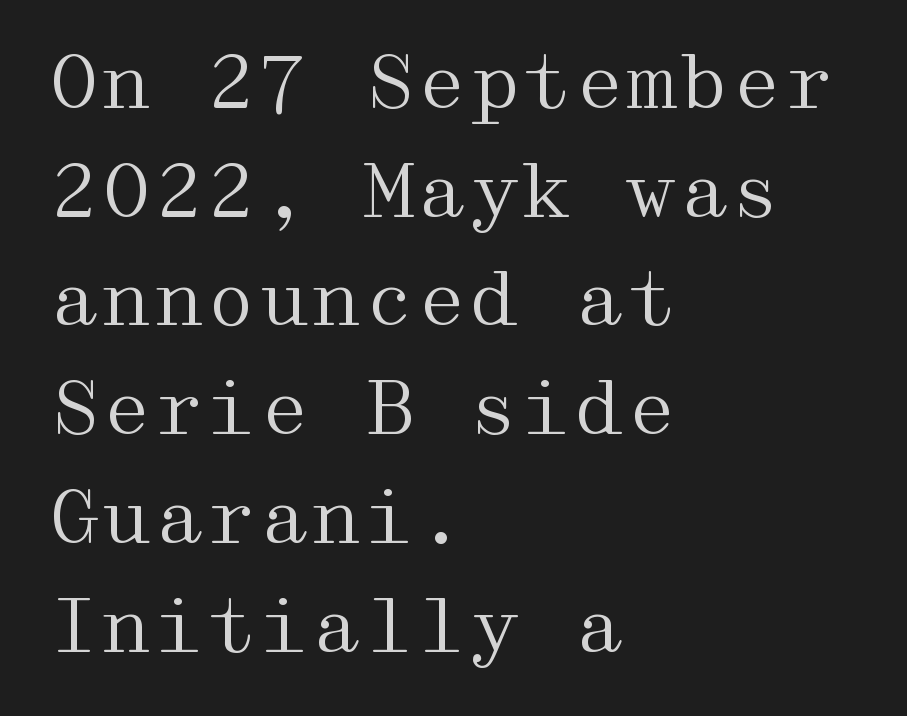
The lettering stays uniformly vertical, giving the passage a roman look. Check where the strokes stop: tiny serifs finish them off. Which margin do the lines hug? The left one — the right edge is uneven. What stands out about the letter spacing? Nothing — it is the standard amount.
